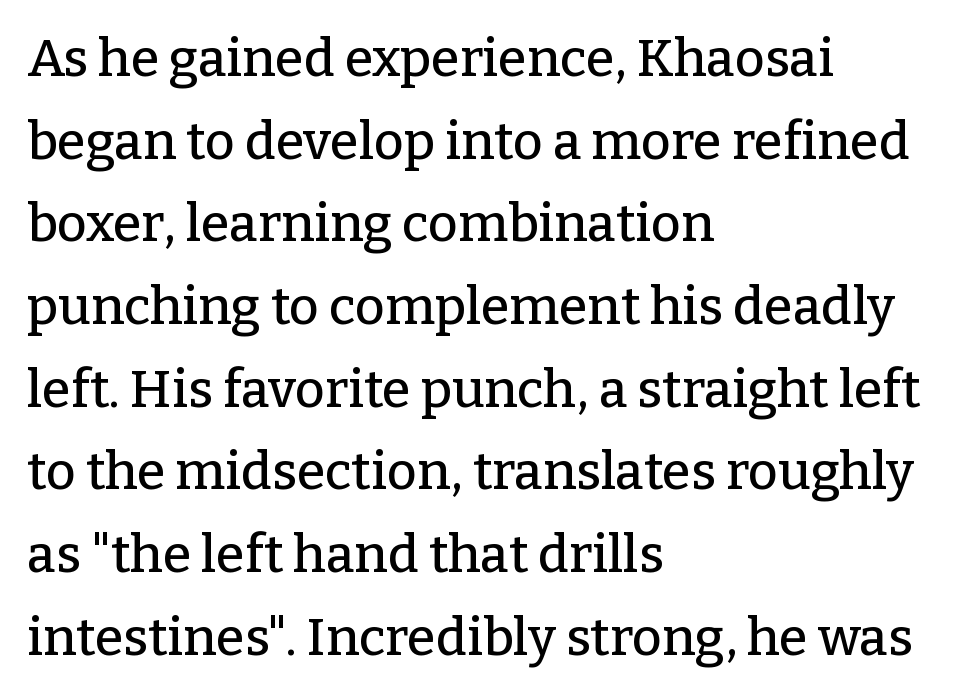
Words float on clear page, feet unadorned. The face used here is proportionally spaced, like ordinary book or web type. Little horizontal feet cap the strokes, marking this as serif type. These lines were composed using upright roman letters. Words appear dense and cohesive because spacing is normal.
